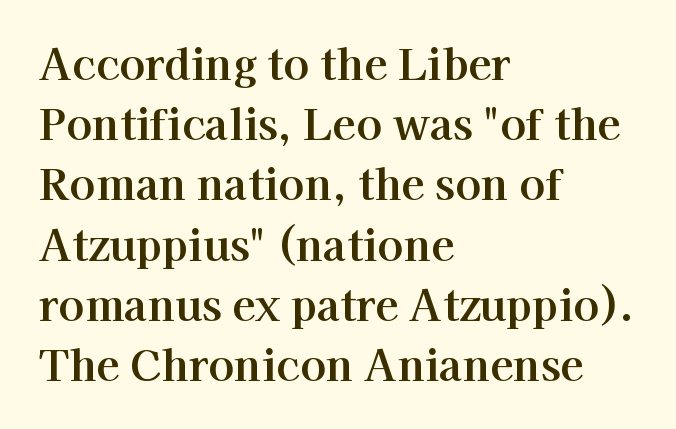
The image shows 43 px serif type, upright; set left-aligned, normal line spacing (1.4x), normal letter spacing, not underlined; high stroke contrast and a medium x-height.
